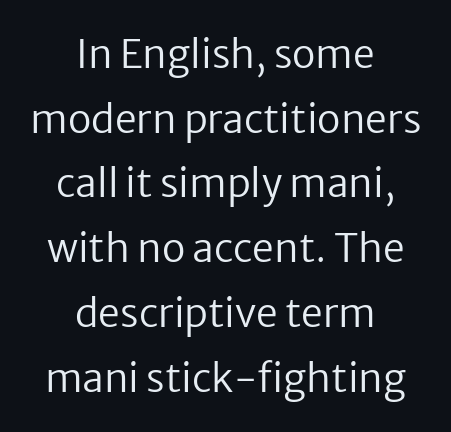
The image shows 39 px regular-weight sans-serif type, upright; set centered, normal line spacing (1.66x), normal letter spacing, not underlined; low stroke contrast and a medium x-height.
